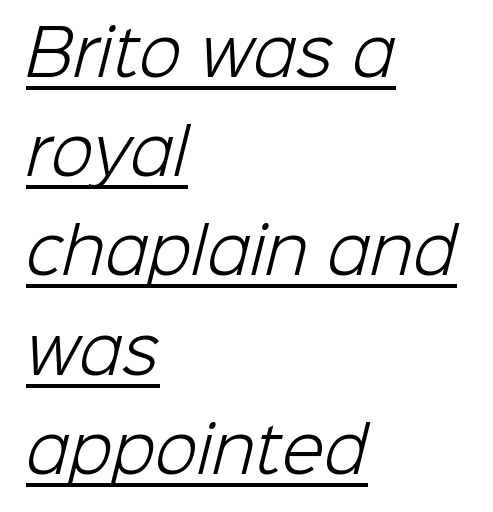
{"serif": "no", "bold": "no", "weight": "light", "width": "normal", "stroke_contrast": "low", "x_height": "medium", "monospaced": "no", "underline": "yes", "align": "left", "line_spacing": "normal", "line_spacing_ratio": 1.6, "letter_spacing": "normal", "letter_spacing_em": 0.0, "glyph_px": 62}
